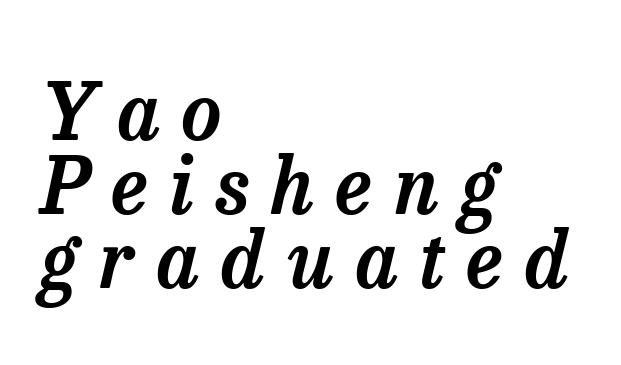
Compared with typical paragraphs, the rows here are closer together. Yep, that's italic — everything's leaning. The gap between lines stays unmarked. Leftover space on each line is placed entirely after the last word.
